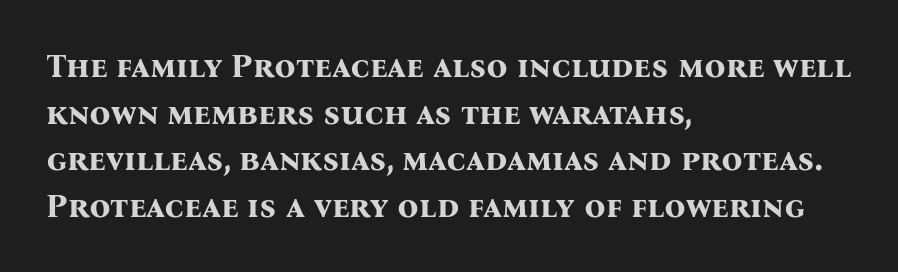
A typesetter would mark this as roman, not italic. In terms of weight, the rendering is a true, heavy bold. The passage is arranged the way most books set body copy — flush left. One glance says typical: line gaps are just what's usual.
